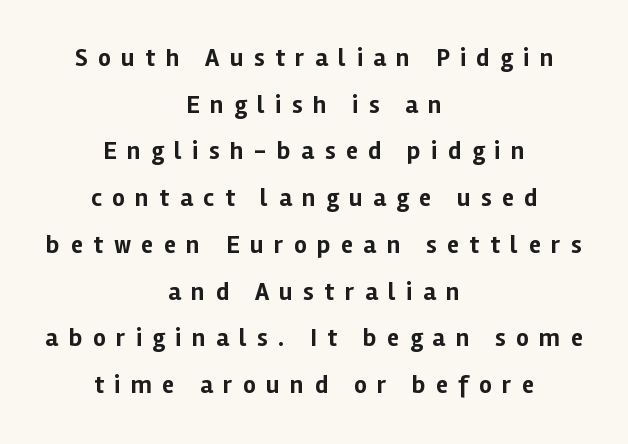
{"italic": "no", "bold": "yes", "underline": "no", "align": "center", "line_spacing_ratio": 1.87, "letter_spacing": "wide", "letter_spacing_em": 0.42, "glyph_px": 25}
